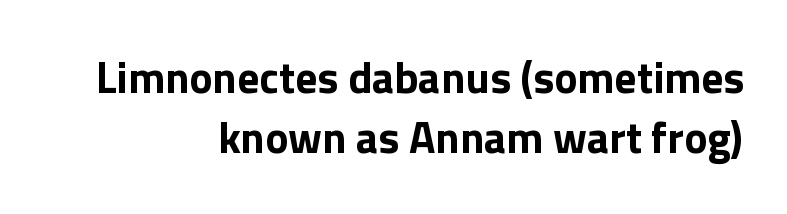
{"serif": "no", "italic": "no", "bold": "yes", "weight": "bold", "width": "normal", "stroke_contrast": "low", "x_height": "medium", "monospaced": "no", "underline": "no", "align": "right", "line_spacing": "normal", "line_spacing_ratio": 1.36, "letter_spacing": "normal", "letter_spacing_em": 0.0, "glyph_px": 44}
